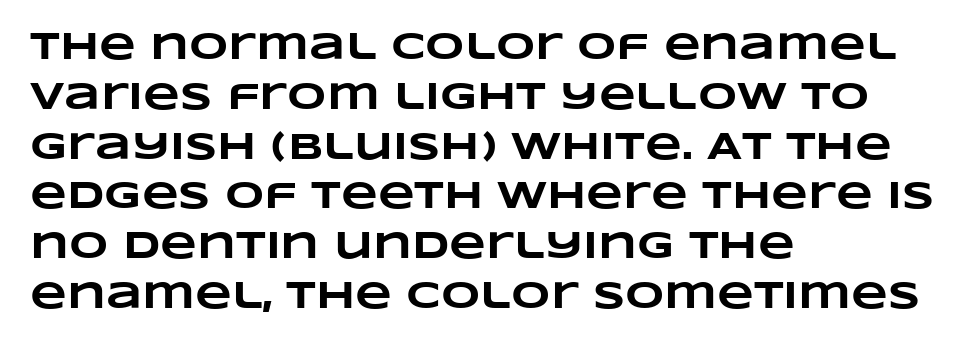
The image shows 38 px heavy, wide type; set left-aligned, normal line spacing (1.31x), normal letter spacing, not underlined; low stroke contrast and a large x-height.
